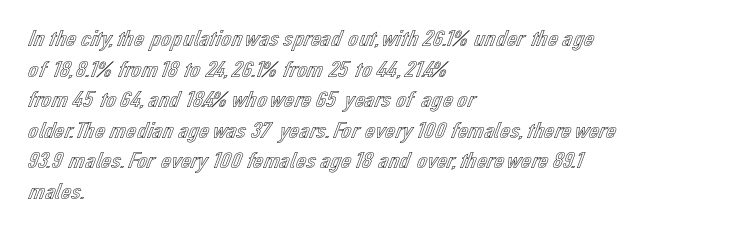
Q: Is the text italic (slanted)? A: Yes.
Q: Is the text underlined? A: No.
Q: How is the paragraph aligned? A: Left-aligned.
Q: Is the spacing between letters normal or unusually wide? A: Normal.
Q: Is the spacing between lines tight, normal or loose? A: Normal.
